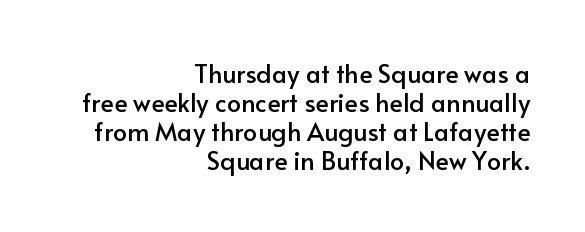
{"italic": "no", "underline": "no", "align": "right", "line_spacing_ratio": 1.16, "letter_spacing": "normal", "letter_spacing_em": 0.0, "glyph_px": 25}
